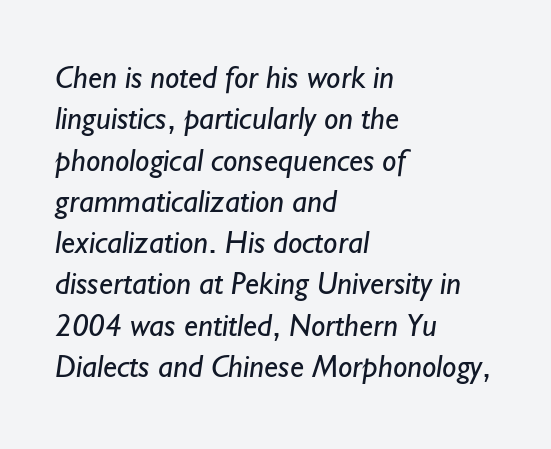
{"serif": "no", "bold": "no", "weight": "regular", "width": "normal", "stroke_contrast": "low", "x_height": "small", "monospaced": "no", "underline": "no", "align": "left", "line_spacing": "normal", "line_spacing_ratio": 1.29, "letter_spacing": "normal", "letter_spacing_em": 0.0, "glyph_px": 32}
